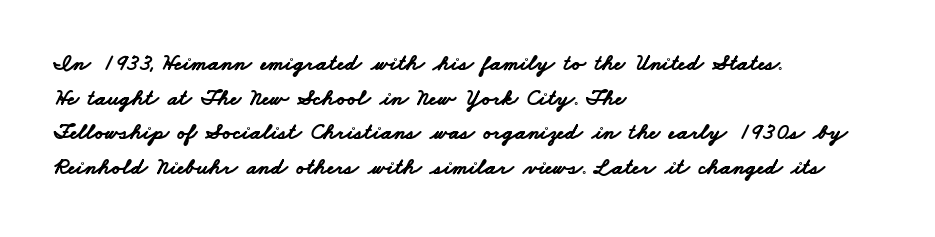
{"bold": "yes", "underline": "no", "align": "left", "line_spacing": "normal", "line_spacing_ratio": 1.51, "letter_spacing": "normal", "letter_spacing_em": 0.0, "glyph_px": 23}
